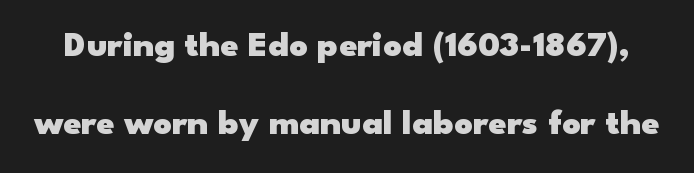
The image shows 36 px heavy, wide sans-serif type, upright; set loose line spacing (2.17x), normal letter spacing, not underlined; low stroke contrast and a small x-height.
